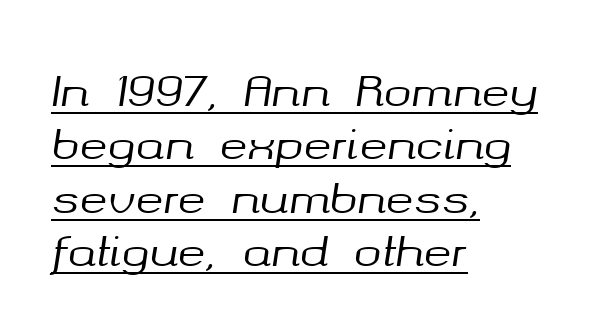
{"italic": "yes", "lean": "right", "slant_degrees": 8, "width": "normal", "stroke_contrast": "medium", "x_height": "medium", "monospaced": "no", "underline": "yes", "align": "left", "line_spacing": "normal", "line_spacing_ratio": 1.27, "letter_spacing": "normal", "letter_spacing_em": 0.0, "glyph_px": 42}
